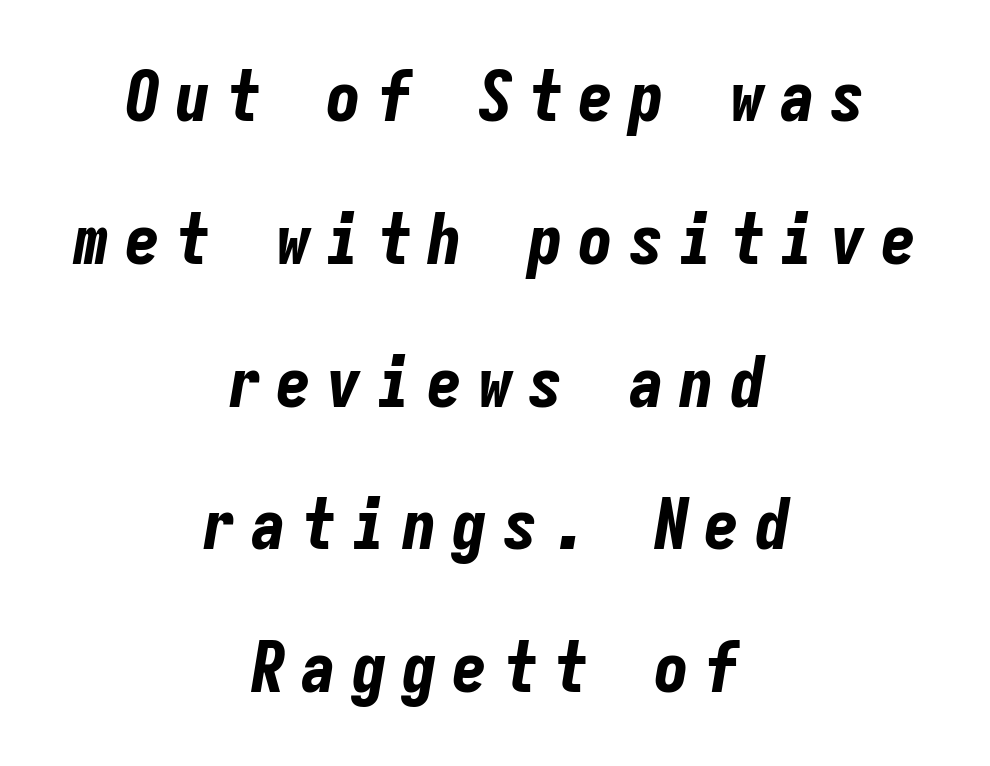
Q: Is the text bold? A: Yes.
Q: Is the text italic (slanted)? A: Yes, it leans right by about 9 degrees.
Q: Is the text underlined? A: No.
Q: How is the paragraph aligned? A: Centered.
Q: Is the spacing between letters normal or unusually wide? A: Unusually wide.
Q: Is the spacing between lines tight, normal or loose? A: Loose.
Q: Width (condensed, normal, or wide)? A: Condensed.
Q: Stroke contrast? A: Low.
Q: x-height? A: Medium.
Q: Monospaced? A: Yes.
